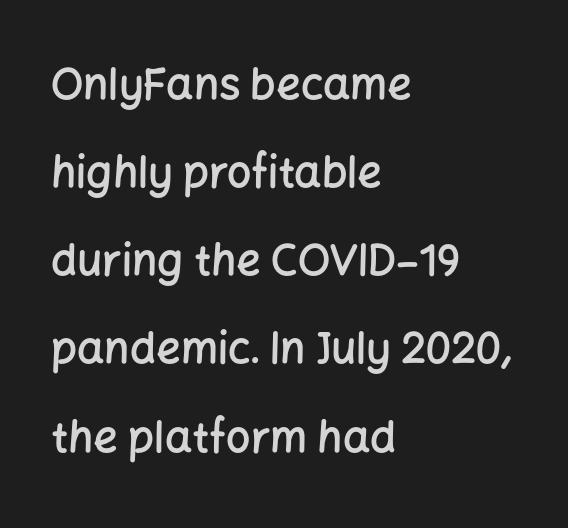
Q: Is the text bold? A: Semi-bold.
Q: Is the text italic (slanted)? A: No, it is upright.
Q: Is the typeface a serif or a sans-serif typeface? A: Sans-serif.
Q: Is the text underlined? A: No.
Q: How is the paragraph aligned? A: Left-aligned.
Q: Is the spacing between letters normal or unusually wide? A: Normal.
Q: Is the spacing between lines tight, normal or loose? A: Loose.
Q: Width (condensed, normal, or wide)? A: Normal.
Q: Stroke contrast? A: Low.
Q: x-height? A: Medium.
Q: Monospaced? A: No.
